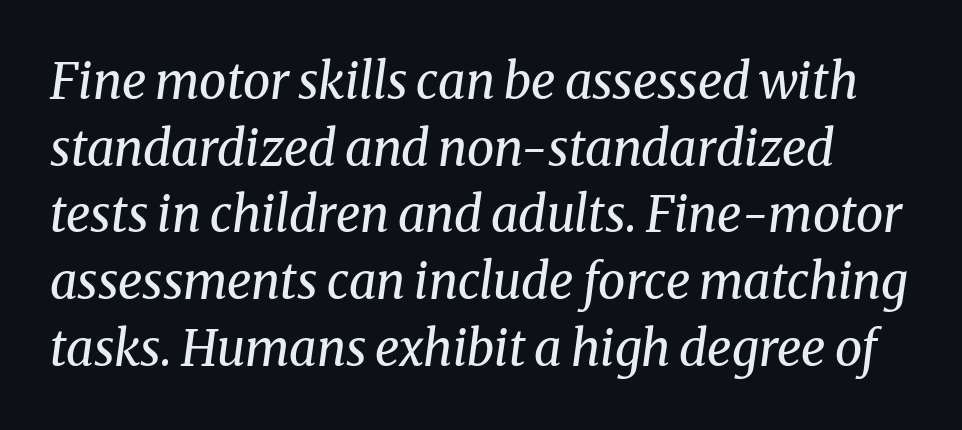
Rendered with sloped, italic letterforms. Small tapered or slab feet sit at the stroke ends, so this counts as serif. Looks like regular typesetting: each glyph gets only the width it needs. The rendering keeps characters at their native spacing. Unbolded letterforms with no extra heft.
